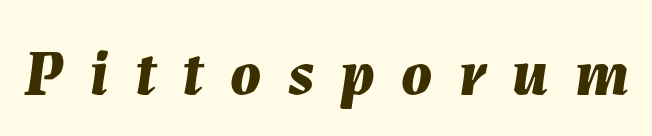
The image shows 64 px bold type, italic (leaning right); set unusually wide letter spacing (+0.41 em), not underlined; medium stroke contrast and a medium x-height.
